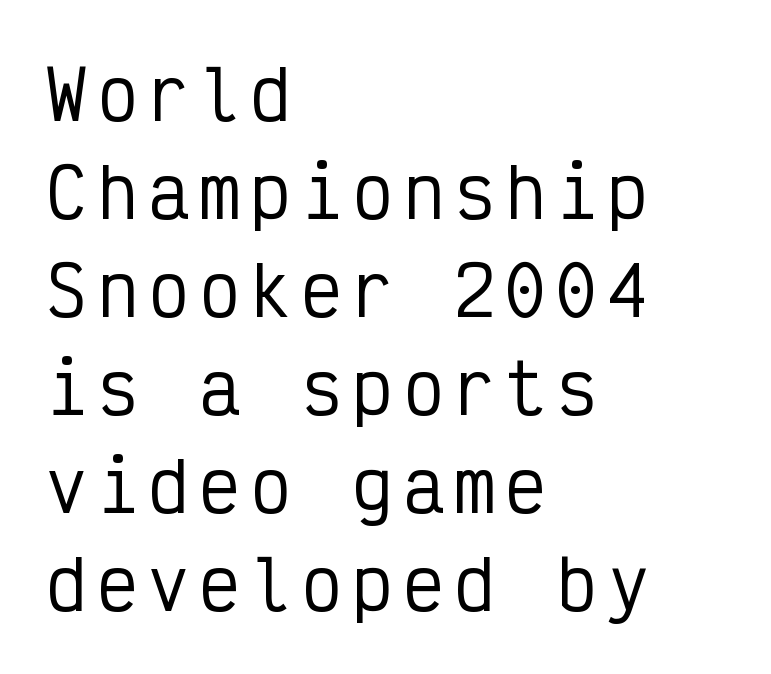
Q: Is the text italic (slanted)? A: No, it is upright.
Q: Is the typeface a serif or a sans-serif typeface? A: Sans-serif.
Q: Is the text underlined? A: No.
Q: How is the paragraph aligned? A: Left-aligned.
Q: Is the spacing between lines tight, normal or loose? A: Normal.
Q: Width (condensed, normal, or wide)? A: Condensed.
Q: Stroke contrast? A: Low.
Q: x-height? A: Medium.
Q: Monospaced? A: Yes.
